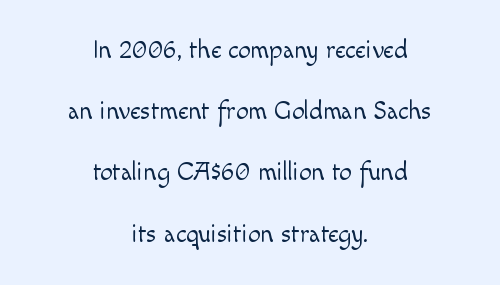
The letterforms sit at book weight or below. The face used here is rendered with its standard letterfit. Loosely led — the rows are spread out. If you drew a line through each stem, it would be perfectly vertical. The zone under the glyphs is completely vacant. The paragraph has two soft edges and a firm central axis.
